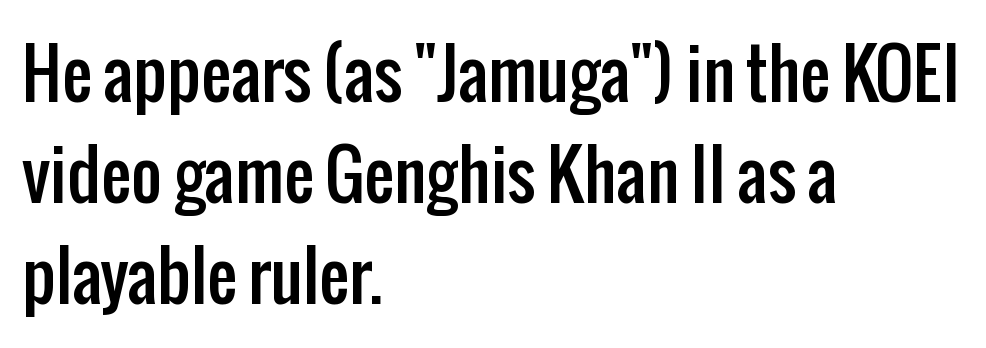
The rag falls on the right side of this text block. The line texture is even and compact thanks to regular tracking. Think of a printed novel: that variable character pitch is what you see here. The rendering uses a moderate line-height, typical for paragraphs. The area under the type is left untouched.
